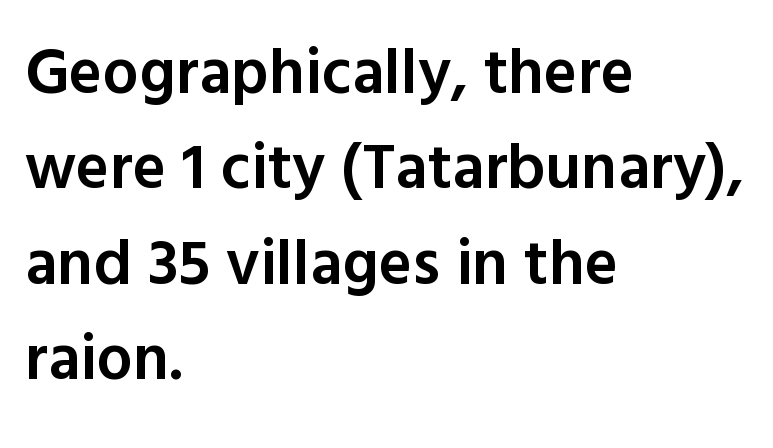
Q: Is the text bold? A: Semi-bold.
Q: Is the text italic (slanted)? A: No, it is upright.
Q: Is the typeface a serif or a sans-serif typeface? A: Sans-serif.
Q: Is the text underlined? A: No.
Q: How is the paragraph aligned? A: Left-aligned.
Q: Is the spacing between letters normal or unusually wide? A: Normal.
Q: Is the spacing between lines tight, normal or loose? A: Normal.
Q: Width (condensed, normal, or wide)? A: Normal.
Q: x-height? A: Medium.
Q: Monospaced? A: No.
